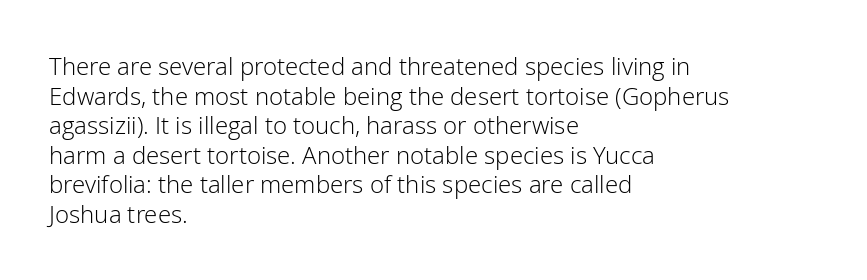
The image shows 24 px text type, upright; set left-aligned, line spacing 1.23x, normal letter spacing, not underlined.
